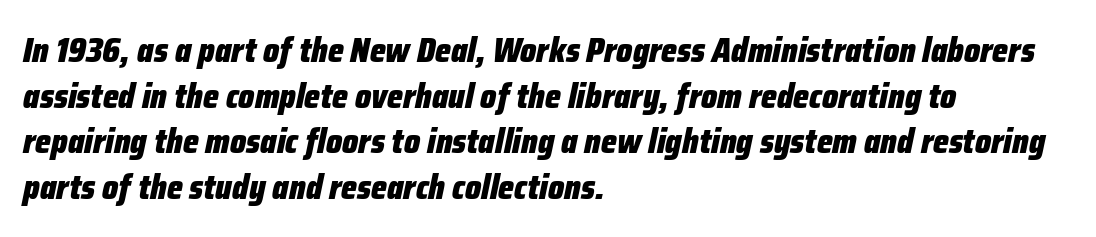
Q: Is the text bold? A: Yes.
Q: Is the text italic (slanted)? A: Yes, it leans right by about 12 degrees.
Q: Is the text underlined? A: No.
Q: How is the paragraph aligned? A: Left-aligned.
Q: Is the spacing between letters normal or unusually wide? A: Normal.
Q: Is the spacing between lines tight, normal or loose? A: Normal.
Q: Width (condensed, normal, or wide)? A: Condensed.
Q: Stroke contrast? A: Low.
Q: x-height? A: Medium.
Q: Monospaced? A: No.
